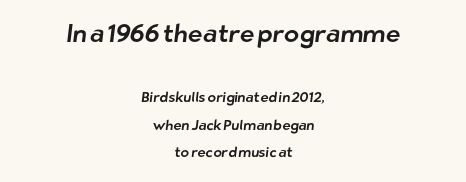
Q: Is the text underlined? A: No.
Q: How is the paragraph aligned? A: Centered.
Q: Is the spacing between letters normal or unusually wide? A: Normal.
Q: Is the spacing between lines tight, normal or loose? A: Loose.
Q: Which block of text is set in a larger size, the first (top) or the second (bottom)? A: The first (top) one.
